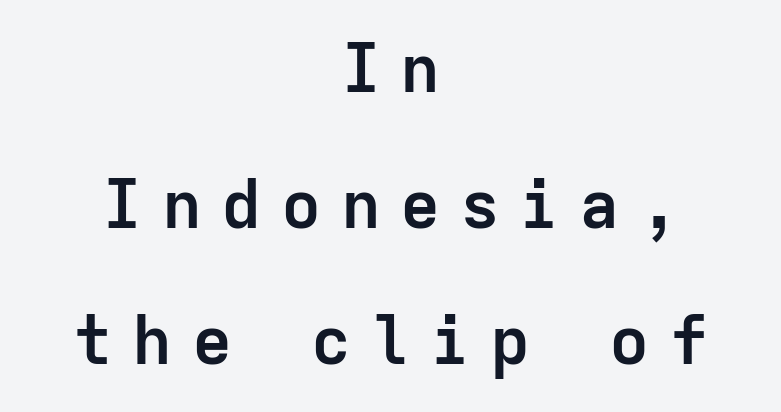
The image shows 67 px semibold sans-serif type, upright, monospaced; set centered, loose line spacing (2.03x), unusually wide letter spacing (+0.29 em), not underlined; low stroke contrast and a medium x-height.
